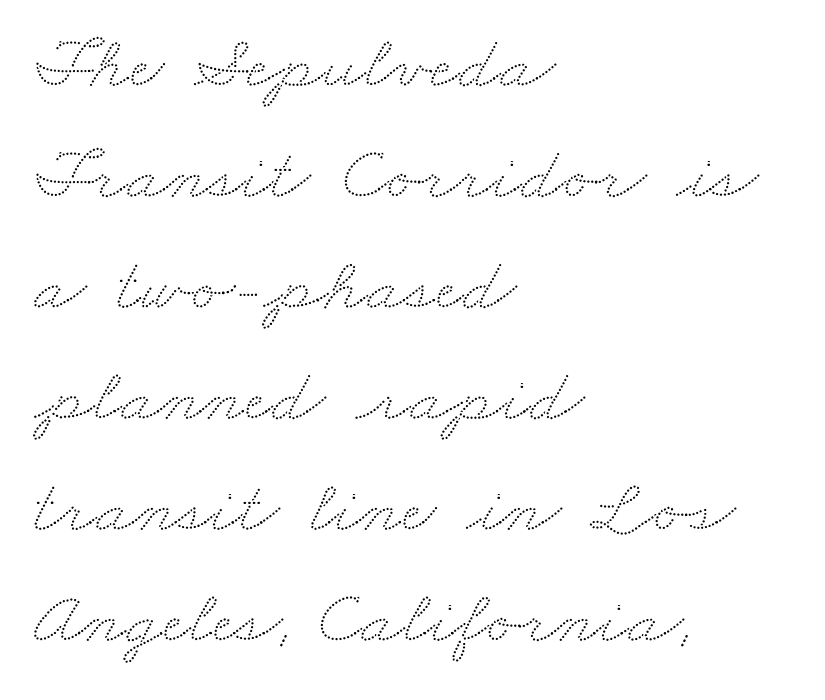
Typeset ragged right — the left edge is the straight one. You could not count columns in this text — the font is proportionally spaced. Letter spacing: default. The designer left line spacing at the default. Descender tails drop into unmarked territory.
